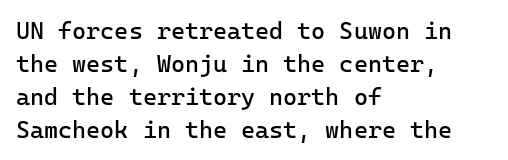
{"italic": "no", "bold": "no", "underline": "no", "align": "left", "line_spacing": "normal", "line_spacing_ratio": 1.37, "letter_spacing": "normal", "letter_spacing_em": 0.0, "glyph_px": 24}
